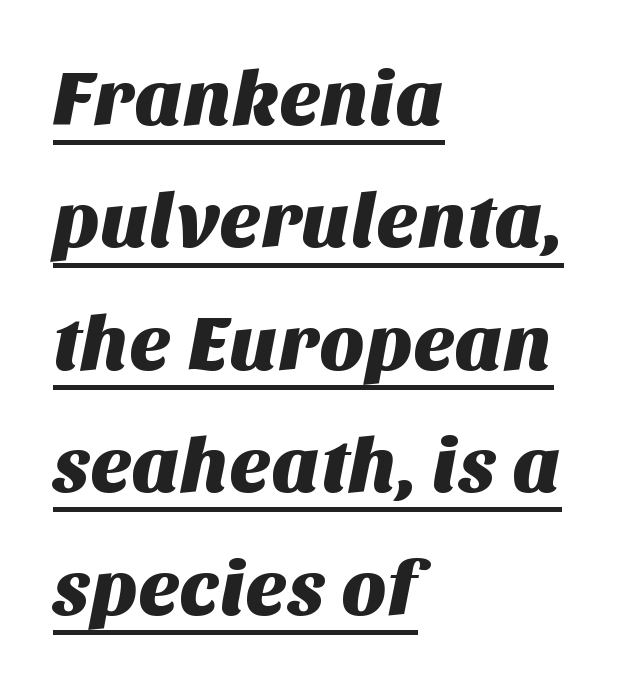
{"serif": "no", "width": "normal", "stroke_contrast": "medium", "x_height": "large", "monospaced": "no", "underline": "yes", "align": "left", "line_spacing": "normal", "line_spacing_ratio": 1.57, "letter_spacing": "normal", "letter_spacing_em": 0.0, "glyph_px": 78}
